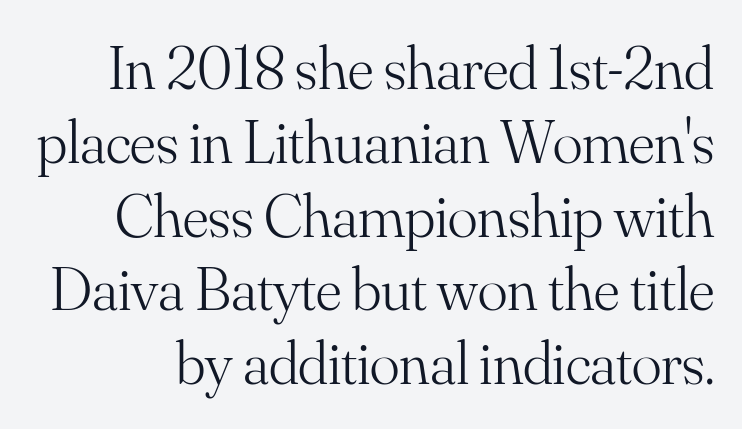
Q: Is the text bold? A: No.
Q: Is the text italic (slanted)? A: No, it is upright.
Q: Is the typeface a serif or a sans-serif typeface? A: Serif.
Q: Is the text underlined? A: No.
Q: Is the spacing between letters normal or unusually wide? A: Normal.
Q: Width (condensed, normal, or wide)? A: Normal.
Q: Stroke contrast? A: Medium.
Q: x-height? A: Small.
Q: Monospaced? A: No.
